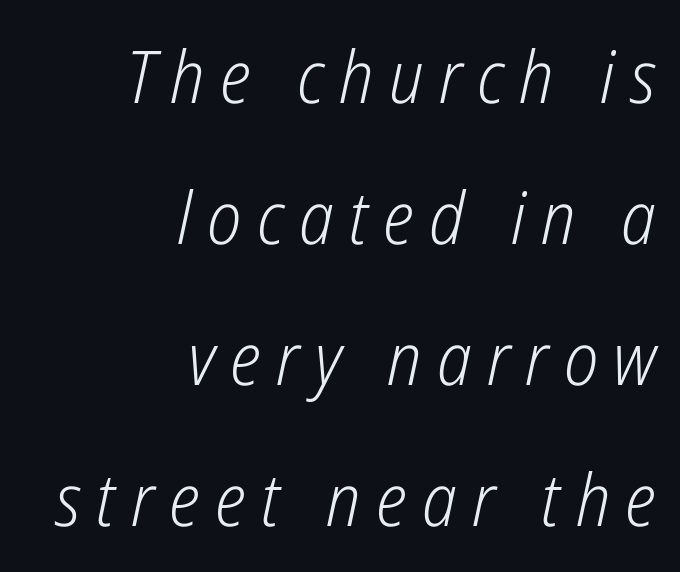
Q: Is the text bold? A: No.
Q: Is the text italic (slanted)? A: Yes, it leans right by about 12 degrees.
Q: Is the text underlined? A: No.
Q: How is the paragraph aligned? A: Right-aligned.
Q: Is the spacing between letters normal or unusually wide? A: Unusually wide.
Q: Is the spacing between lines tight, normal or loose? A: Loose.
Q: Width (condensed, normal, or wide)? A: Condensed.
Q: Stroke contrast? A: Low.
Q: x-height? A: Medium.
Q: Monospaced? A: No.
